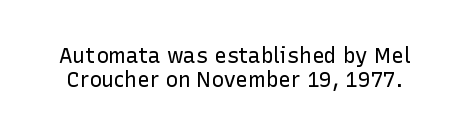
{"italic": "no", "bold": "no", "underline": "no", "line_spacing": "tight", "line_spacing_ratio": 1.12, "letter_spacing": "normal", "letter_spacing_em": 0.0, "glyph_px": 21}
